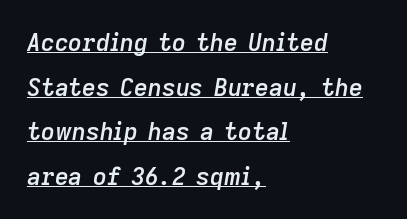
Check the space under the baseline: a stroke is drawn there. The paragraph shown leans on its left margin. The font is running at a semibold setting, under full bold. Designer's note — italics engaged. Honestly, the letter spacing is just normal — you wouldn't notice it.
